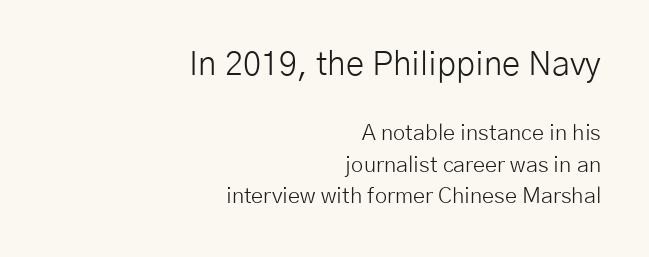
Honestly, there is no underline to notice here at all. The rendering shrinks the type as you move from the upper chunk to the lower. Italic: no, the glyphs are upright roman. Think standard paragraph weight, or any step lighter than that. Visually the block forms a straight wall on the right and a jagged coastline on the left.
